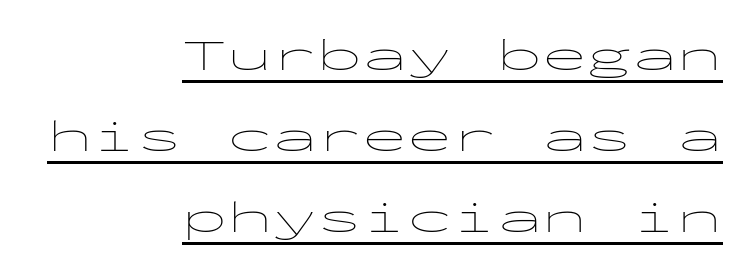
The image shows 45 px thin, wide sans-serif type, upright, monospaced; set right-aligned, line spacing 1.8x, normal letter spacing, underlined; low stroke contrast and a medium x-height.
